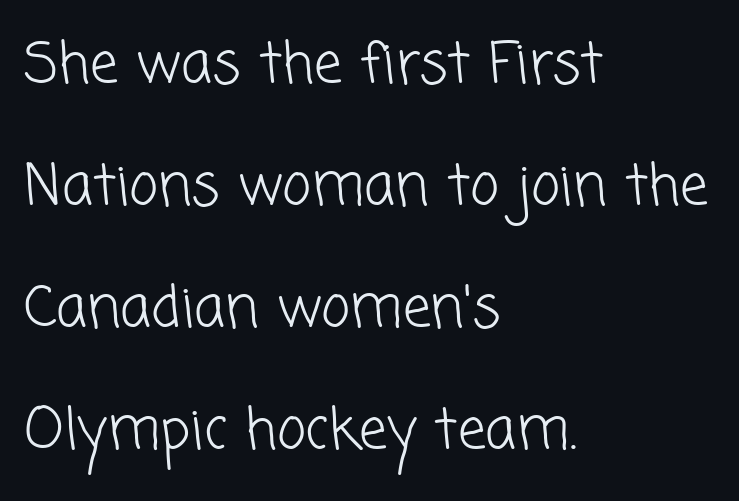
Underlining? Definitely not there. The designer dialed line spacing up above the default. Standard letterfit; no display-style spreading of the glyphs. The paragraph shown leans on its left margin.
